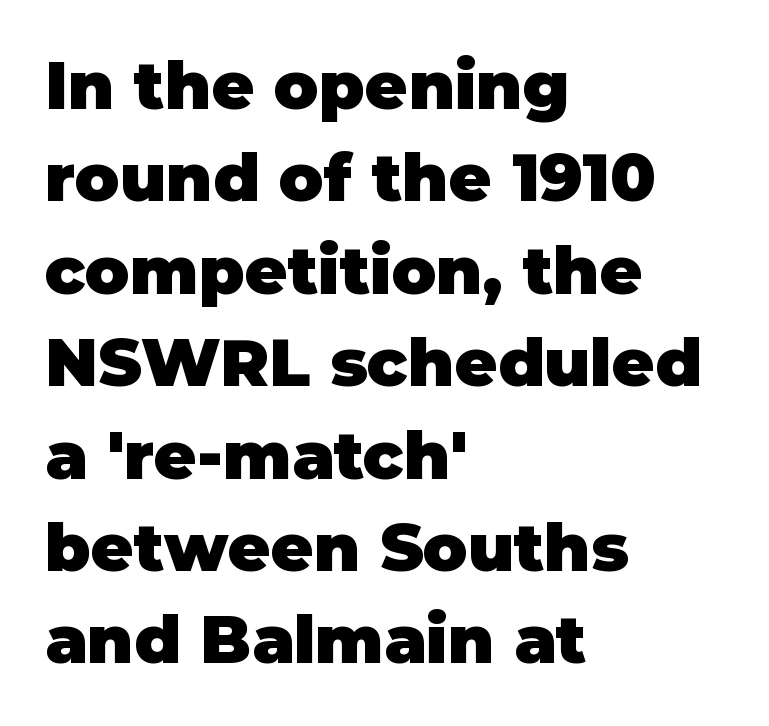
The rendering uses natural spacing where letterforms have individual widths. If you measured baseline to baseline, you'd find a middling distance. No word sits above an underline. The letters sit at their default tracking, neither squeezed nor spread.
